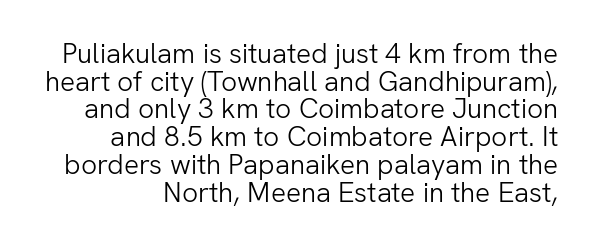
The image shows 28 px light sans-serif type, upright; set tight line spacing (0.99x), normal letter spacing, not underlined; low stroke contrast and a medium x-height.
